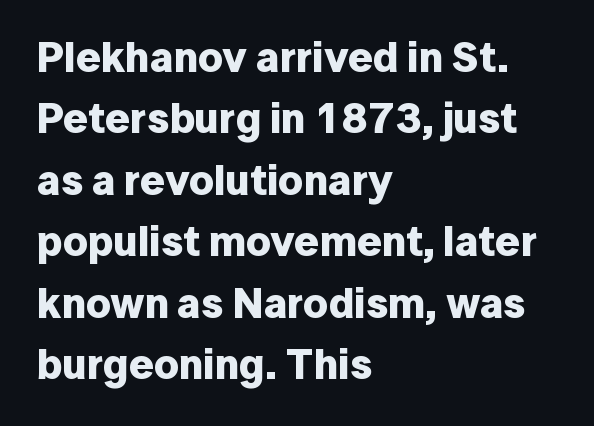
The image shows 43 px bold sans-serif type, upright; set left-aligned, normal line spacing (1.43x), normal letter spacing, not underlined; low stroke contrast and a medium x-height.
